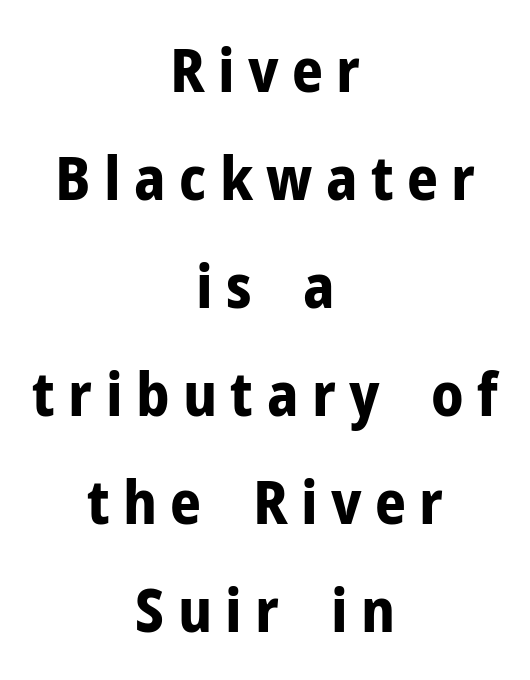
The image shows 61 px bold sans-serif type, upright; set centered, line spacing 1.77x, unusually wide letter spacing (+0.22 em), not underlined; low stroke contrast and a medium x-height.
